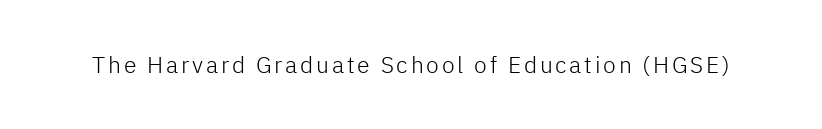
{"italic": "no", "bold": "no", "underline": "no", "glyph_px": 23}
